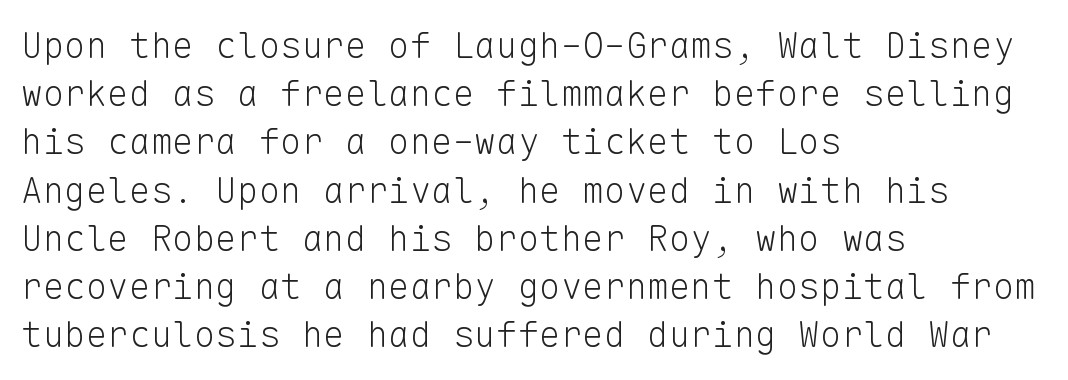
The image shows 36 px light sans-serif type, upright, monospaced; set left-aligned, normal line spacing (1.34x), normal letter spacing, not underlined; low stroke contrast and a medium x-height.
